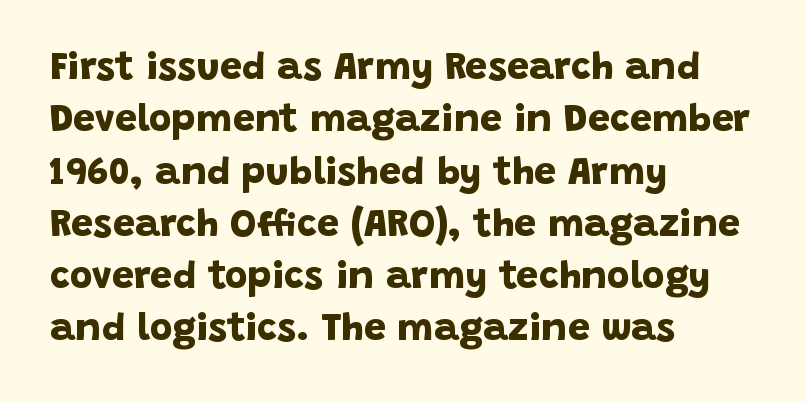
Type style note: lacks serifs. Chunky letters — that's bold for sure. Each row of text sits above clean, open space. Leftover space on each line is placed entirely after the last word.
